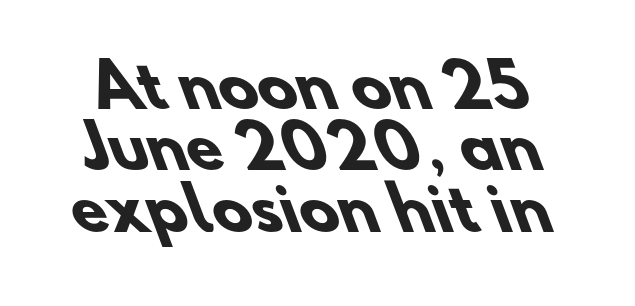
The image shows 59 px heavy sans-serif type; set tight line spacing (1.04x), normal letter spacing, not underlined; low stroke contrast and a small x-height.
